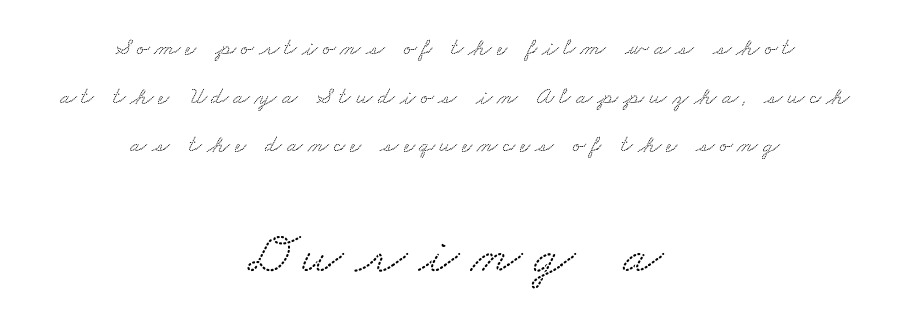
The image shows 59 px wide serif type; set centered, loose line spacing (2.03x), unusually wide letter spacing (+0.2 em), not underlined; the second (bottom) block is 2.46x larger; low stroke contrast and a small x-height.
